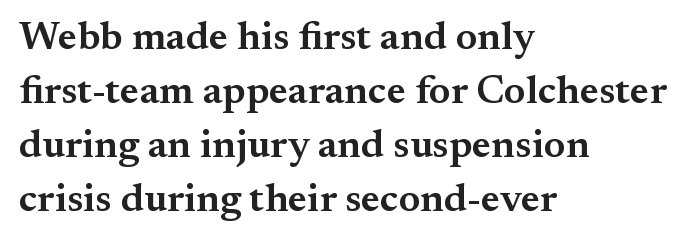
Short note: letters normally spaced. Rendered with straight, roman letterforms. Is there much room between lines? A standard amount, neither cramped nor airy. Weight check: semibold — heavier than regular, not quite bold. Line beginnings align vertically; line endings do not. Type style note: has serifs.
